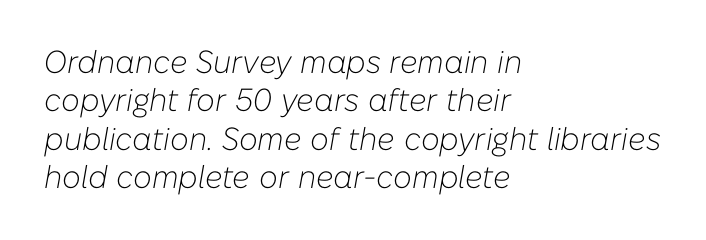
This rendering features lettering with no underline. The letters sit at their default tracking, neither squeezed nor spread. Each letter keeps its own natural width here, so spacing adapts to shape. This is oblique type, the kind used for emphasis or titles. Stem width sits at or under what a default text font uses.
